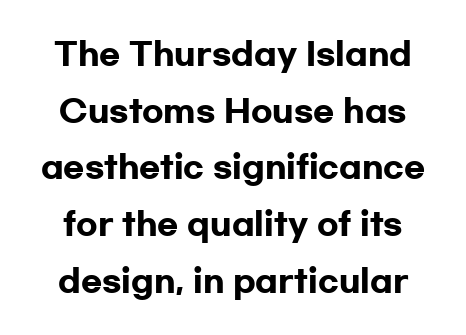
{"serif": "no", "italic": "no", "bold": "yes", "weight": "heavy", "width": "wide", "stroke_contrast": "low", "x_height": "medium", "monospaced": "no", "underline": "no", "line_spacing_ratio": 1.83, "letter_spacing": "normal", "letter_spacing_em": 0.0, "glyph_px": 31}
